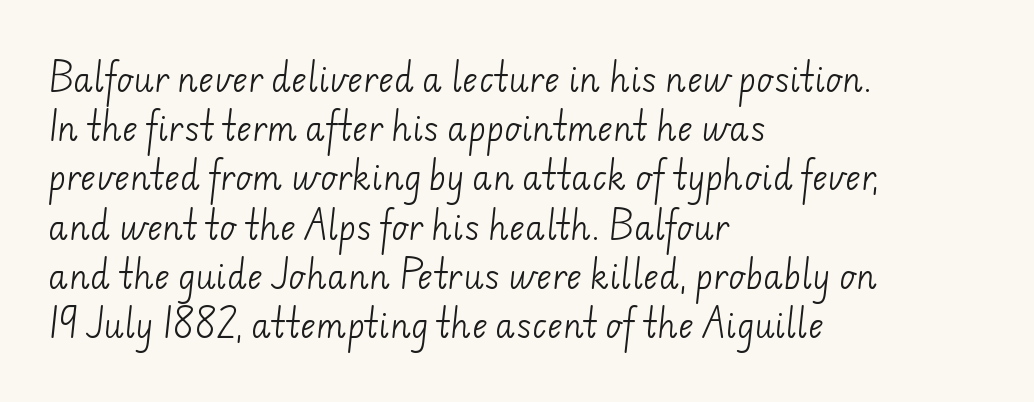
Q: Is the text bold? A: No.
Q: Is the typeface a serif or a sans-serif typeface? A: Sans-serif.
Q: Is the text underlined? A: No.
Q: How is the paragraph aligned? A: Left-aligned.
Q: Is the spacing between letters normal or unusually wide? A: Normal.
Q: Is the spacing between lines tight, normal or loose? A: Normal.
Q: Width (condensed, normal, or wide)? A: Normal.
Q: Stroke contrast? A: Low.
Q: x-height? A: Small.
Q: Monospaced? A: No.
